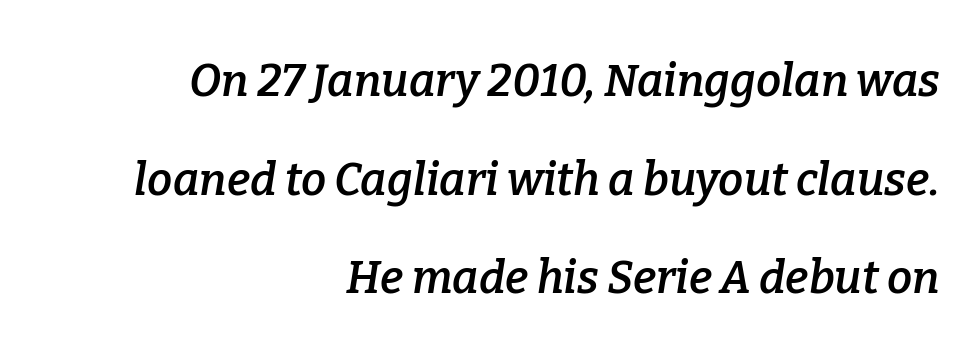
Q: Is the text bold? A: Semi-bold.
Q: Is the text italic (slanted)? A: Yes, it leans right by about 9 degrees.
Q: Is the typeface a serif or a sans-serif typeface? A: Serif.
Q: Is the text underlined? A: No.
Q: How is the paragraph aligned? A: Right-aligned.
Q: Is the spacing between letters normal or unusually wide? A: Normal.
Q: Is the spacing between lines tight, normal or loose? A: Loose.
Q: Width (condensed, normal, or wide)? A: Normal.
Q: Stroke contrast? A: Low.
Q: x-height? A: Medium.
Q: Monospaced? A: No.
